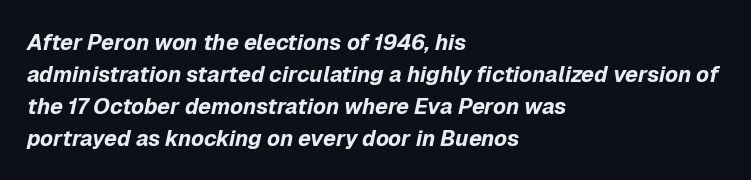
{"italic": "yes", "lean": "right", "slant_degrees": 12, "bold": "yes", "underline": "no", "align": "left", "line_spacing": "normal", "line_spacing_ratio": 1.45, "letter_spacing": "normal", "letter_spacing_em": 0.0, "glyph_px": 22}
